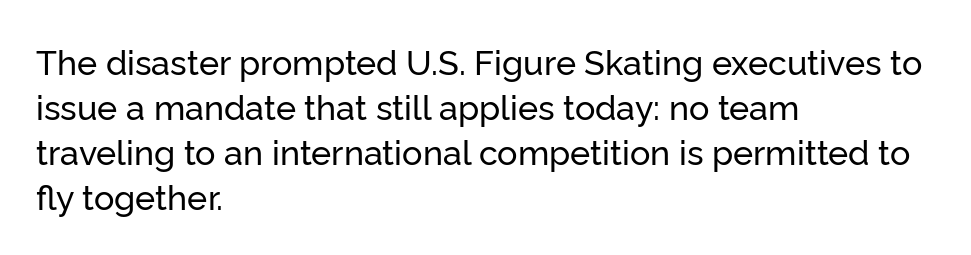
Examine the stroke ends and you'll find no serifs. Reading down the block, your eye returns to a fixed left position each line. A bare baseline throughout the passage. This is roman type, the default non-slanted kind.
